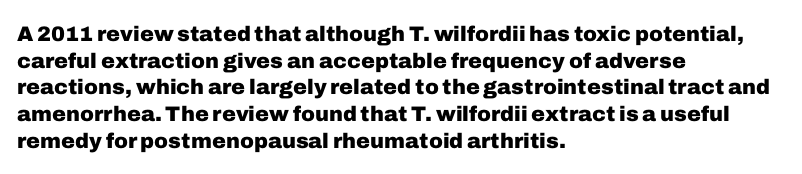
{"italic": "no", "bold": "yes", "underline": "no", "align": "left", "line_spacing": "normal", "line_spacing_ratio": 1.27, "letter_spacing": "normal", "letter_spacing_em": 0.0, "glyph_px": 21}
